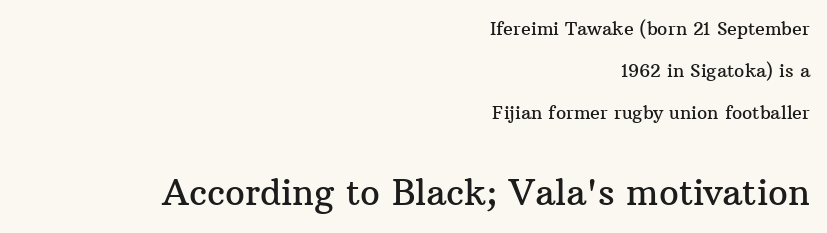
Q: Is the text italic (slanted)? A: No, it is upright.
Q: Is the typeface a serif or a sans-serif typeface? A: Serif.
Q: Is the text underlined? A: No.
Q: How is the paragraph aligned? A: Right-aligned.
Q: Is the spacing between letters normal or unusually wide? A: Normal.
Q: Is the spacing between lines tight, normal or loose? A: Loose.
Q: Which block of text is set in a larger size, the first (top) or the second (bottom)? A: The second (bottom) one.
Q: Width (condensed, normal, or wide)? A: Normal.
Q: Stroke contrast? A: Medium.
Q: x-height? A: Medium.
Q: Monospaced? A: No.
